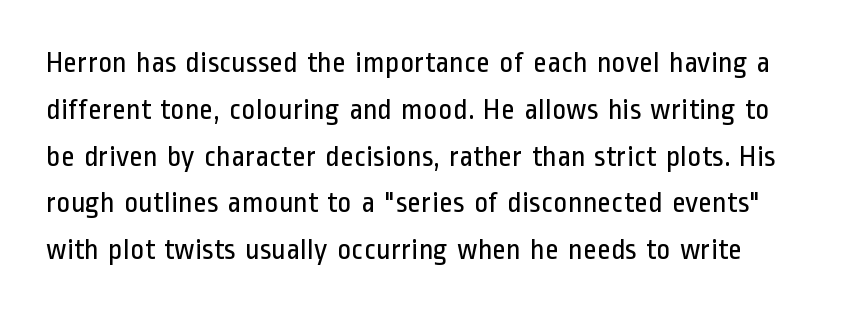
Q: Is the text bold? A: No.
Q: Is the text italic (slanted)? A: No, it is upright.
Q: Is the typeface a serif or a sans-serif typeface? A: Sans-serif.
Q: Is the text underlined? A: No.
Q: Is the spacing between letters normal or unusually wide? A: Normal.
Q: Is the spacing between lines tight, normal or loose? A: Normal.
Q: Width (condensed, normal, or wide)? A: Condensed.
Q: Stroke contrast? A: Low.
Q: x-height? A: Medium.
Q: Monospaced? A: No.
